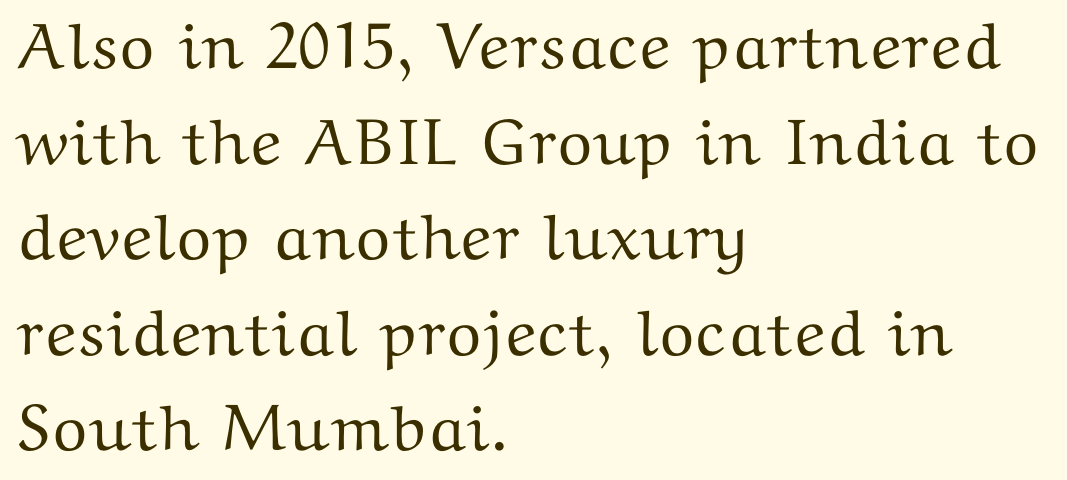
{"serif": "yes", "italic": "no", "width": "wide", "stroke_contrast": "medium", "x_height": "medium", "monospaced": "no", "underline": "no", "align": "left", "line_spacing": "normal", "line_spacing_ratio": 1.47, "letter_spacing": "normal", "letter_spacing_em": 0.0, "glyph_px": 65}
